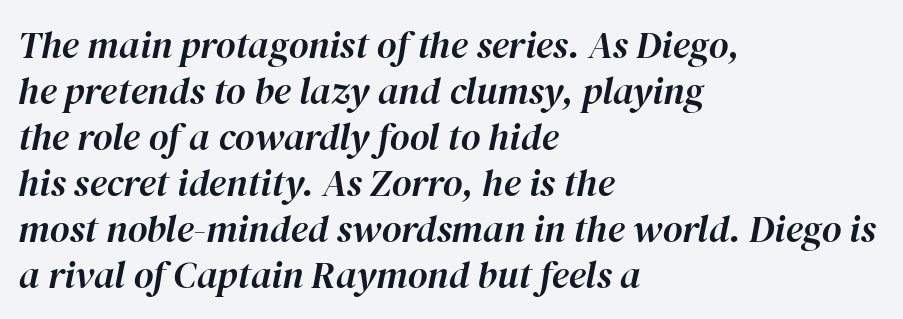
{"italic": "yes", "lean": "right", "slant_degrees": 12, "width": "normal", "stroke_contrast": "high", "x_height": "medium", "monospaced": "no", "underline": "no", "align": "left", "line_spacing_ratio": 1.21, "letter_spacing": "normal", "letter_spacing_em": 0.0, "glyph_px": 38}
